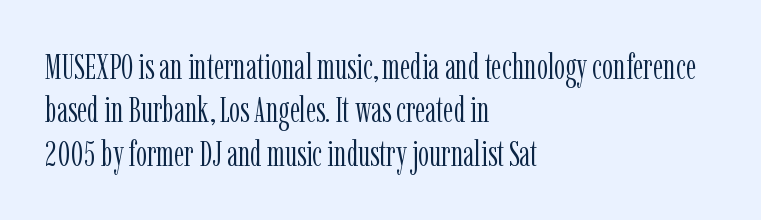
The image shows 35 px light, condensed serif type, upright; set left-aligned, line spacing 1.24x, normal letter spacing, not underlined; low stroke contrast and a medium x-height.
